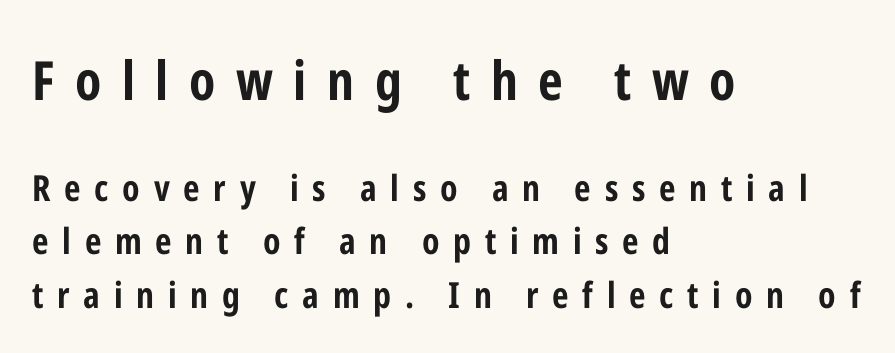
The specimen omits any rule beneath the text block's lines. You could not count columns in this text — the font is proportionally spaced. Unlike a traditional serif, this face leaves its strokes unadorned. These words are printed bold, with thick strokes throughout.
